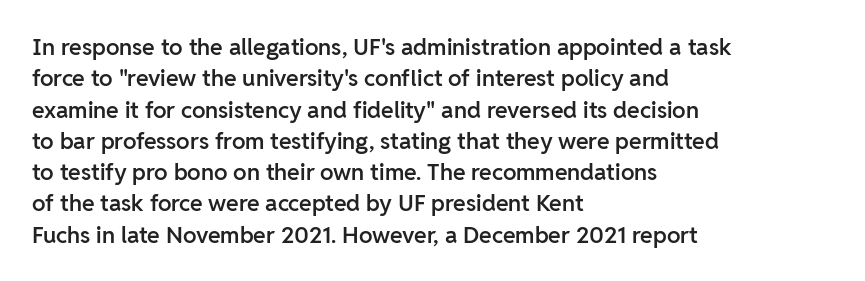
{"italic": "no", "bold": "semi", "underline": "no", "align": "left", "line_spacing": "normal", "line_spacing_ratio": 1.36, "letter_spacing": "normal", "letter_spacing_em": 0.0, "glyph_px": 23}
